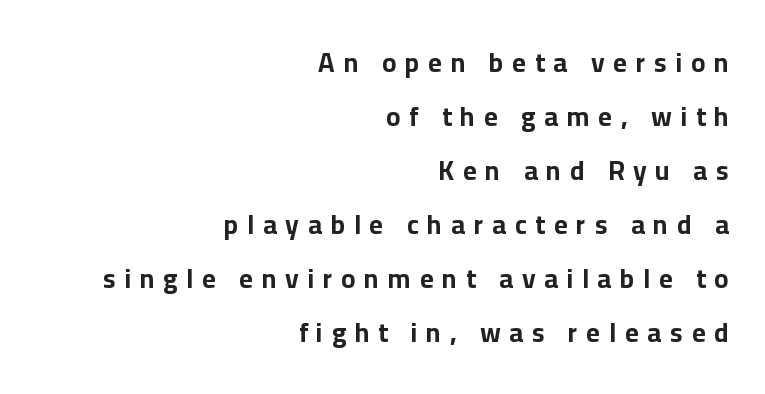
{"italic": "no", "bold": "yes", "underline": "no", "align": "right", "line_spacing": "loose", "line_spacing_ratio": 2.0, "letter_spacing": "wide", "letter_spacing_em": 0.32, "glyph_px": 27}
